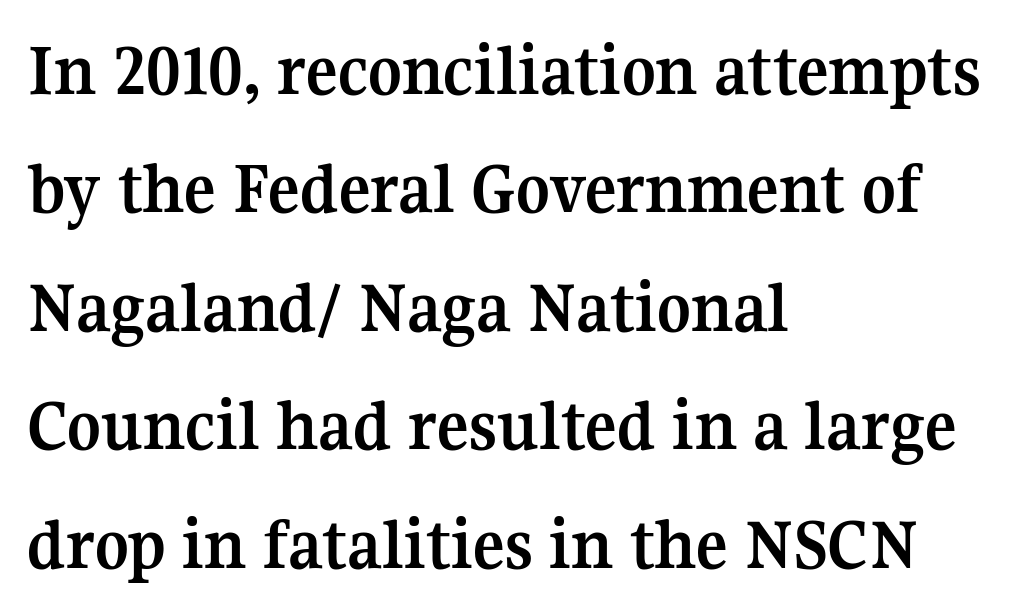
The image shows 74 px semibold serif type, upright; set left-aligned, normal line spacing (1.6x), normal letter spacing, not underlined; medium stroke contrast and a medium x-height.
